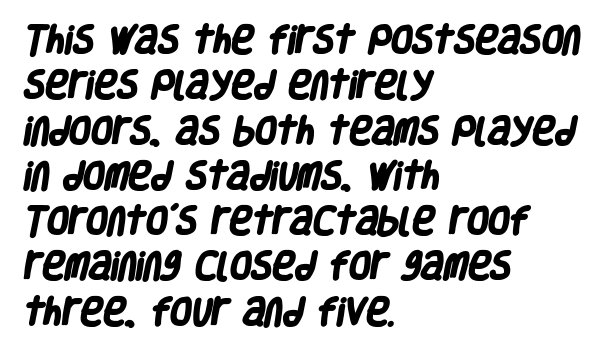
{"serif": "no", "bold": "yes", "weight": "heavy", "width": "condensed", "stroke_contrast": "low", "x_height": "large", "monospaced": "no", "underline": "no", "align": "left", "line_spacing": "normal", "line_spacing_ratio": 1.46, "letter_spacing": "normal", "letter_spacing_em": 0.0, "glyph_px": 31}
